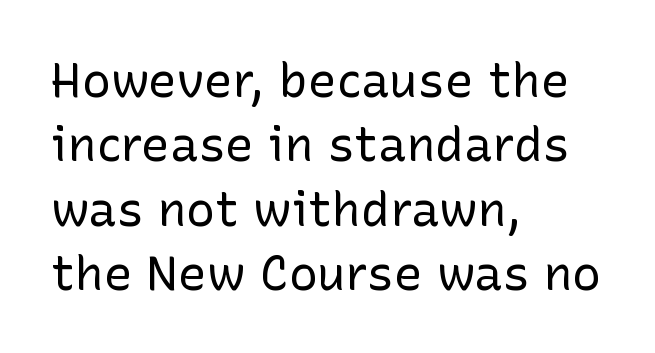
{"serif": "no", "italic": "no", "bold": "no", "weight": "regular", "width": "normal", "stroke_contrast": "low", "x_height": "medium", "monospaced": "no", "underline": "no", "align": "left", "line_spacing": "normal", "line_spacing_ratio": 1.34, "letter_spacing": "normal", "letter_spacing_em": 0.0, "glyph_px": 48}
